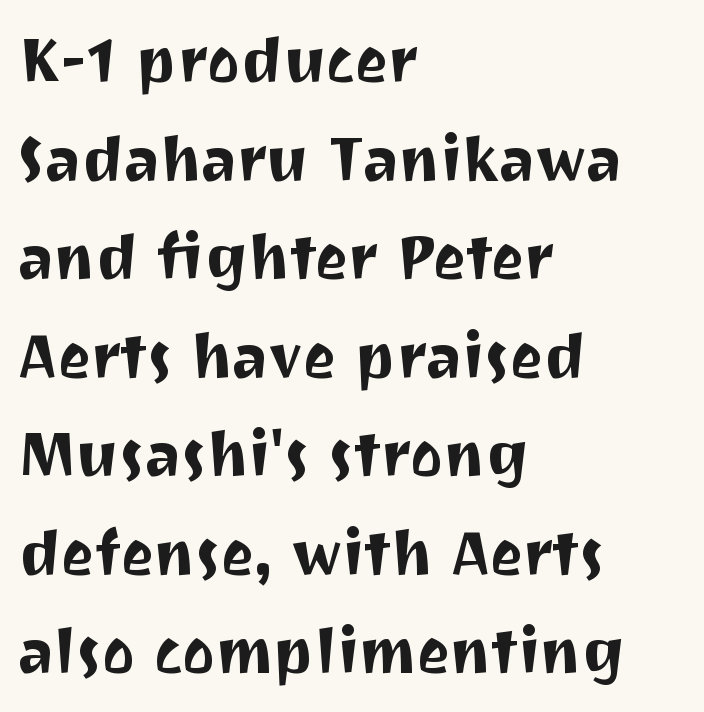
Line starts are locked; line ends wander. The lettering holds an erect, upright posture throughout. Proportional: the letters do not fall into vertical columns. Descenders are the only things crossing below the line. Inter-character spacing is left at the font's built-in metrics.
